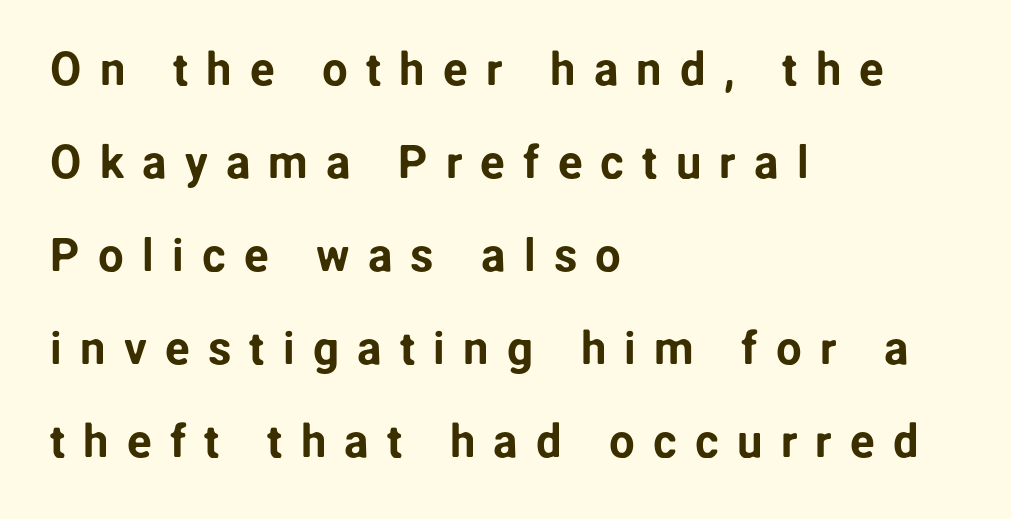
Q: Is the text italic (slanted)? A: No, it is upright.
Q: Is the typeface a serif or a sans-serif typeface? A: Sans-serif.
Q: Is the text underlined? A: No.
Q: How is the paragraph aligned? A: Left-aligned.
Q: Is the spacing between letters normal or unusually wide? A: Unusually wide.
Q: Is the spacing between lines tight, normal or loose? A: Loose.
Q: Width (condensed, normal, or wide)? A: Normal.
Q: Stroke contrast? A: Low.
Q: x-height? A: Medium.
Q: Monospaced? A: No.
